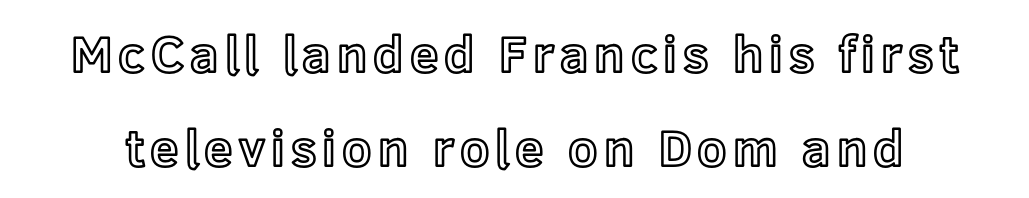
Q: Is the text italic (slanted)? A: No, it is upright.
Q: Is the text underlined? A: No.
Q: Width (condensed, normal, or wide)? A: Normal.
Q: x-height? A: Medium.
Q: Monospaced? A: No.
